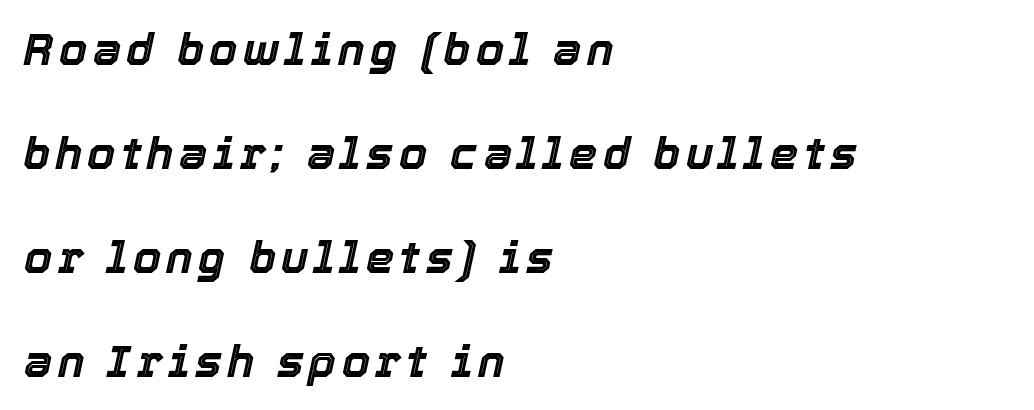
Q: Is the text italic (slanted)? A: Yes, it leans right by about 12 degrees.
Q: Is the text underlined? A: No.
Q: How is the paragraph aligned? A: Left-aligned.
Q: Is the spacing between lines tight, normal or loose? A: Loose.
Q: Width (condensed, normal, or wide)? A: Normal.
Q: x-height? A: Medium.
Q: Monospaced? A: No.
